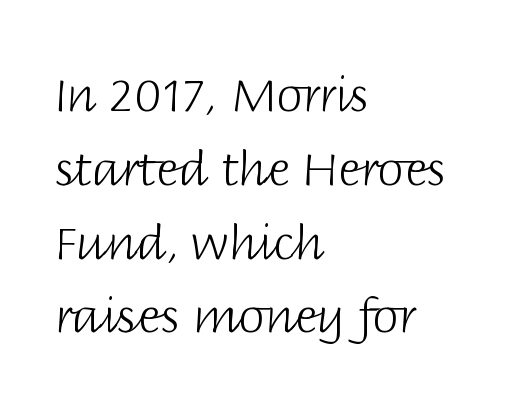
The image shows 47 px light sans-serif type, upright; set left-aligned, normal line spacing (1.57x), normal letter spacing, not underlined; low stroke contrast and a large x-height.
